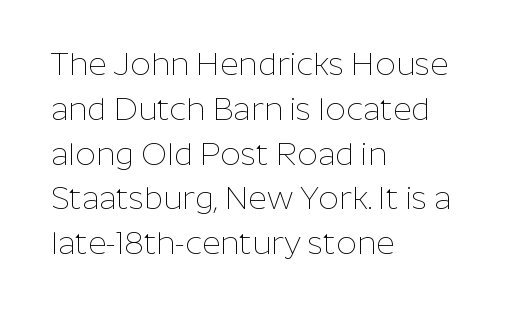
The image shows 32 px thin sans-serif type, upright; set left-aligned, normal line spacing (1.4x), normal letter spacing, not underlined; low stroke contrast and a medium x-height.
